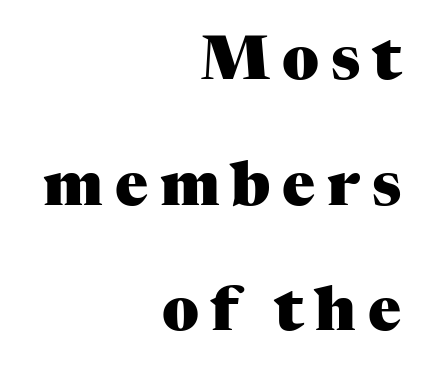
The image shows 61 px heavy serif type, upright; set right-aligned, loose line spacing (2.06x), not underlined; medium stroke contrast and a medium x-height.
